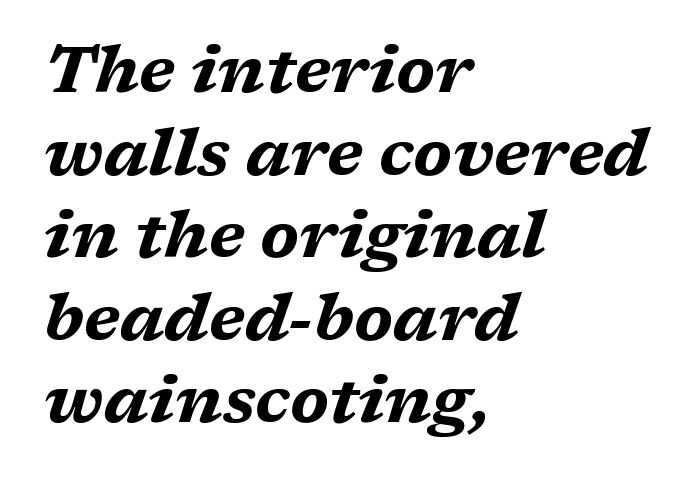
Q: Is the text bold? A: Yes.
Q: Is the text italic (slanted)? A: Yes, it leans right by about 17 degrees.
Q: Is the text underlined? A: No.
Q: How is the paragraph aligned? A: Left-aligned.
Q: Is the spacing between letters normal or unusually wide? A: Normal.
Q: Is the spacing between lines tight, normal or loose? A: Normal.
Q: Width (condensed, normal, or wide)? A: Wide.
Q: Stroke contrast? A: Medium.
Q: x-height? A: Medium.
Q: Monospaced? A: No.
